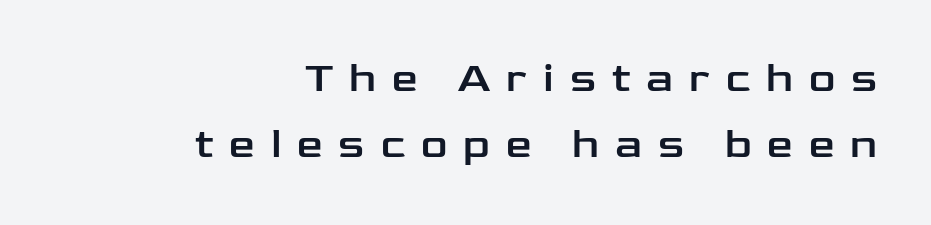
{"serif": "no", "italic": "no", "width": "wide", "stroke_contrast": "low", "x_height": "medium", "monospaced": "no", "underline": "no", "align": "right", "line_spacing": "normal", "line_spacing_ratio": 1.61, "letter_spacing": "wide", "letter_spacing_em": 0.39, "glyph_px": 41}
